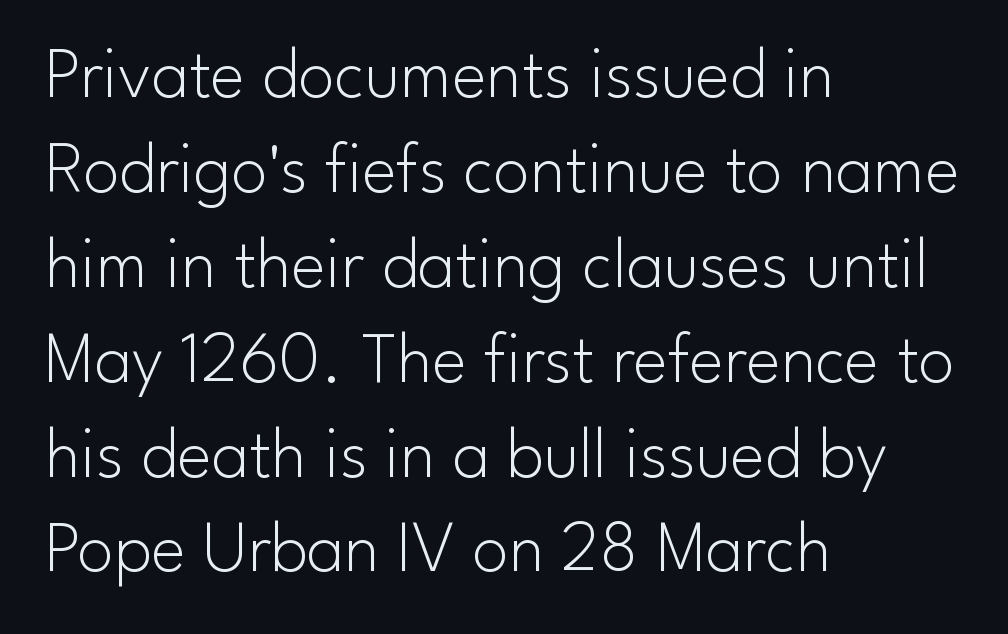
The image shows 73 px light sans-serif type, upright; set left-aligned, normal line spacing (1.3x), normal letter spacing, not underlined; low stroke contrast and a small x-height.
